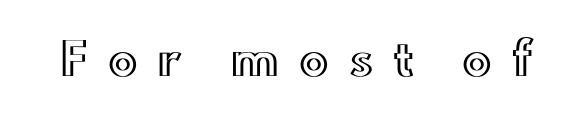
Q: Is the text italic (slanted)? A: No, it is upright.
Q: Is the text underlined? A: No.
Q: Is the spacing between letters normal or unusually wide? A: Unusually wide.
Q: Width (condensed, normal, or wide)? A: Wide.
Q: x-height? A: Small.
Q: Monospaced? A: No.
